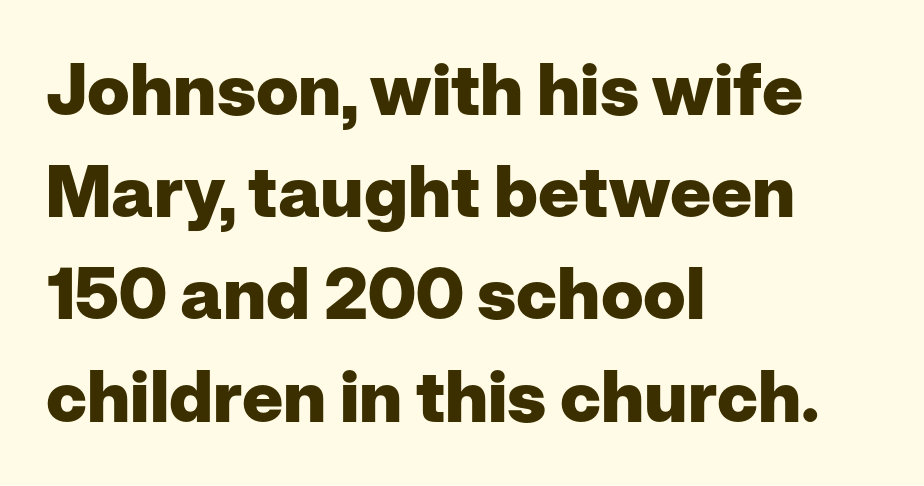
Notice how the stems are strictly vertical — no italics here. Characters follow at the spacing the type designer built in. The words here are not underlined. Does the copy run flush right? No — it runs flush left. Is this a sans? Yes — the strokes have no serifs. Heavy, bold letterforms.
